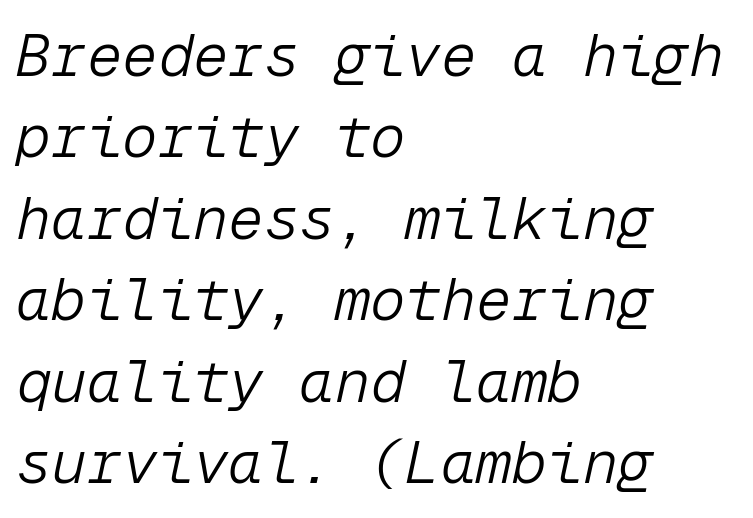
Q: Is the text bold? A: No.
Q: Is the text italic (slanted)? A: Yes, it leans right by about 12 degrees.
Q: Is the text underlined? A: No.
Q: How is the paragraph aligned? A: Left-aligned.
Q: Is the spacing between letters normal or unusually wide? A: Normal.
Q: Is the spacing between lines tight, normal or loose? A: Normal.
Q: Width (condensed, normal, or wide)? A: Normal.
Q: Stroke contrast? A: Low.
Q: x-height? A: Medium.
Q: Monospaced? A: Yes.
